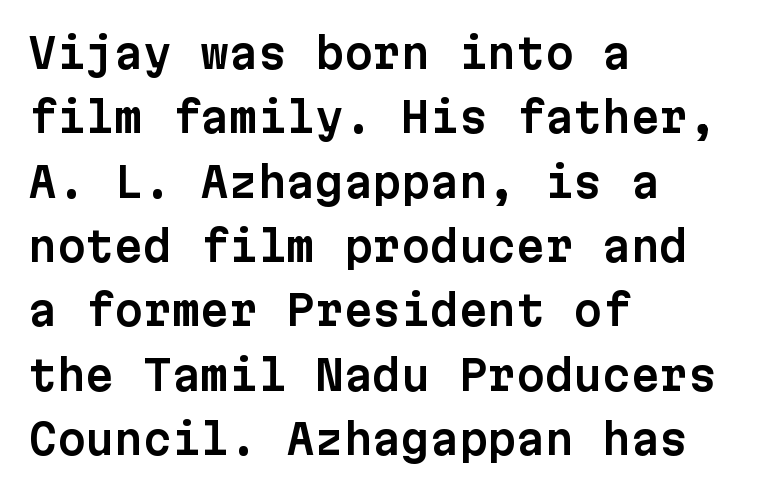
Q: Is the text italic (slanted)? A: No, it is upright.
Q: Is the typeface a serif or a sans-serif typeface? A: Sans-serif.
Q: Is the text underlined? A: No.
Q: How is the paragraph aligned? A: Left-aligned.
Q: Is the spacing between letters normal or unusually wide? A: Normal.
Q: Is the spacing between lines tight, normal or loose? A: Normal.
Q: Width (condensed, normal, or wide)? A: Normal.
Q: Stroke contrast? A: Low.
Q: x-height? A: Medium.
Q: Monospaced? A: Yes.
